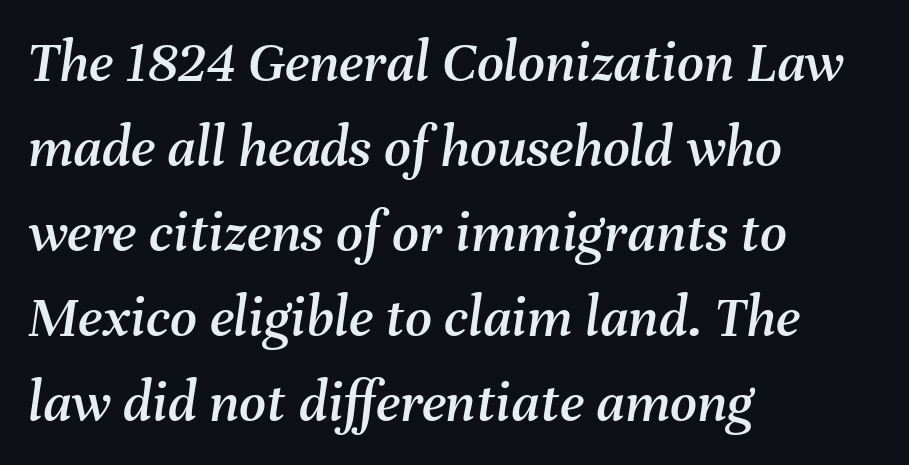
The image shows 59 px text type, italic (leaning right); set left-aligned, normal line spacing (1.44x), normal letter spacing, not underlined; medium stroke contrast and a medium x-height.
